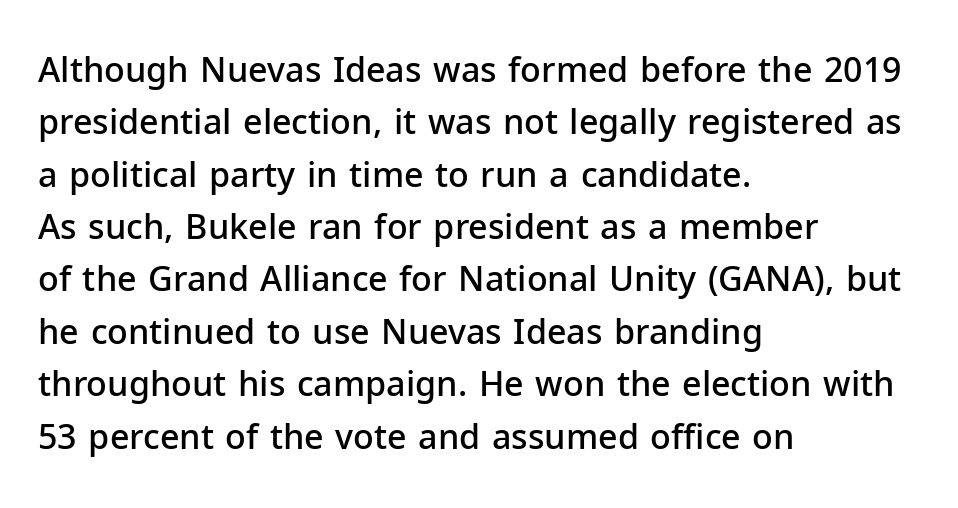
Tracking value appears to be zero — textbook default spacing. Descenders are the only things crossing below the line. Horizontally, the lines are justified to the leading edge only. The rows are spaced the way most documents space them. Moderately thickened strokes mark this as semibold type. This sample uses a sans-serif face.
